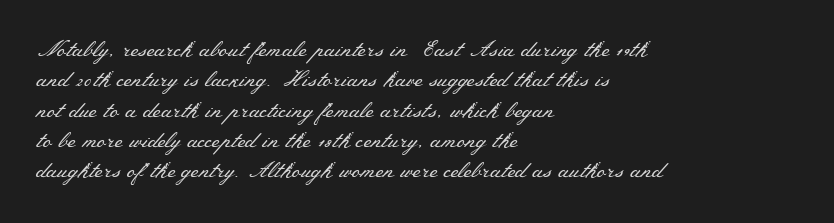
The image shows 22 px text type; set left-aligned, normal line spacing (1.38x), normal letter spacing, not underlined.
